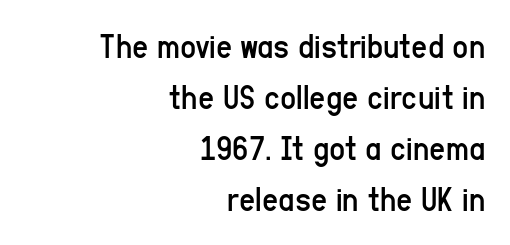
Q: Is the text bold? A: No.
Q: Is the text italic (slanted)? A: No, it is upright.
Q: Is the typeface a serif or a sans-serif typeface? A: Sans-serif.
Q: Is the text underlined? A: No.
Q: How is the paragraph aligned? A: Right-aligned.
Q: Is the spacing between letters normal or unusually wide? A: Normal.
Q: Is the spacing between lines tight, normal or loose? A: Normal.
Q: Width (condensed, normal, or wide)? A: Condensed.
Q: Stroke contrast? A: Low.
Q: x-height? A: Medium.
Q: Monospaced? A: No.
